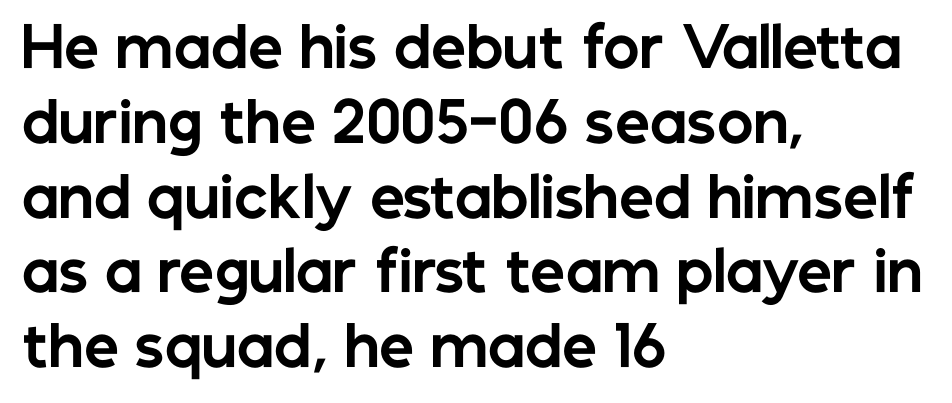
The image shows 55 px bold sans-serif type, upright; set left-aligned, normal line spacing (1.36x), normal letter spacing, not underlined; low stroke contrast and a medium x-height.
